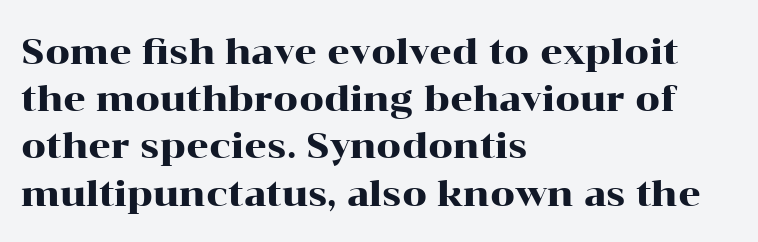
{"serif": "yes", "italic": "no", "width": "wide", "stroke_contrast": "high", "x_height": "medium", "monospaced": "no", "underline": "no", "align": "left", "line_spacing": "normal", "line_spacing_ratio": 1.35, "letter_spacing": "normal", "letter_spacing_em": 0.0, "glyph_px": 35}
